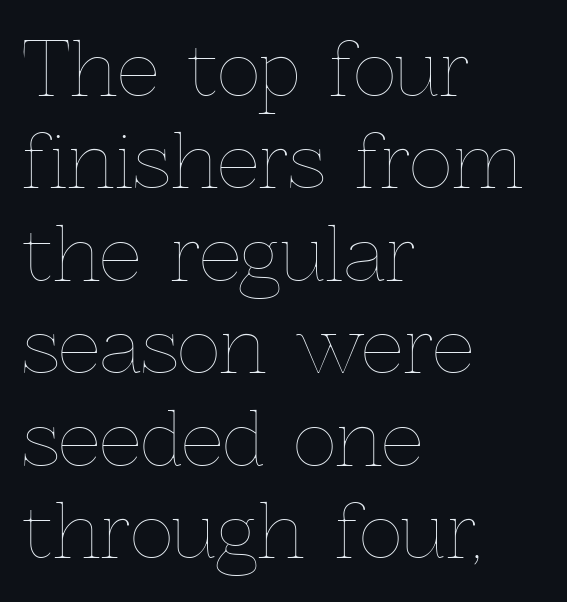
The image shows 74 px thin type, upright; set left-aligned, normal line spacing (1.25x), normal letter spacing, not underlined; a medium x-height.
